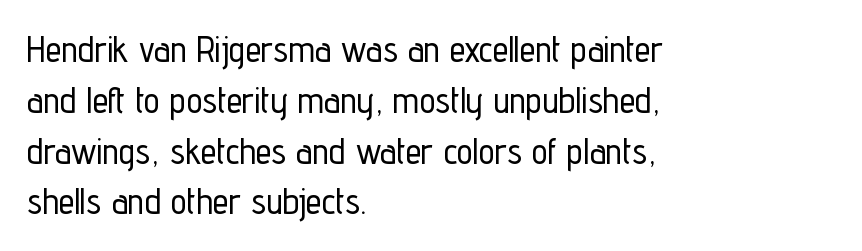
Q: Is the text italic (slanted)? A: No, it is upright.
Q: Is the typeface a serif or a sans-serif typeface? A: Sans-serif.
Q: Is the text underlined? A: No.
Q: How is the paragraph aligned? A: Left-aligned.
Q: Is the spacing between letters normal or unusually wide? A: Normal.
Q: Is the spacing between lines tight, normal or loose? A: Normal.
Q: Width (condensed, normal, or wide)? A: Condensed.
Q: Stroke contrast? A: Low.
Q: x-height? A: Medium.
Q: Monospaced? A: No.
